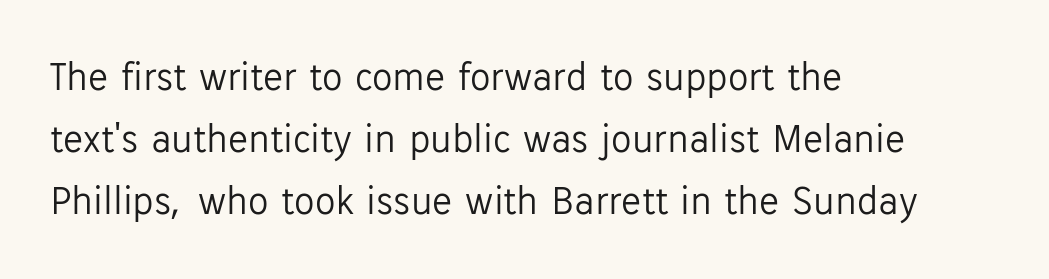
{"serif": "no", "italic": "no", "bold": "no", "weight": "light", "width": "normal", "stroke_contrast": "low", "x_height": "medium", "monospaced": "no", "underline": "no", "align": "left", "line_spacing": "normal", "line_spacing_ratio": 1.51, "letter_spacing": "normal", "letter_spacing_em": 0.0, "glyph_px": 41}
